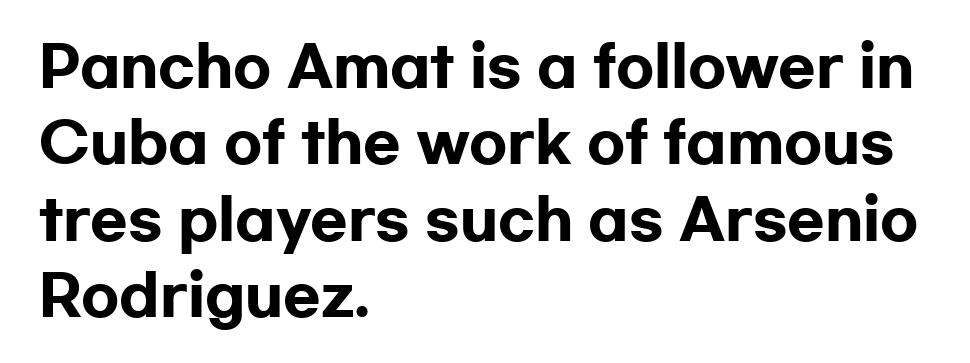
The image shows 55 px heavy, wide sans-serif type, upright; set left-aligned, normal line spacing (1.39x), normal letter spacing, not underlined; low stroke contrast and a medium x-height.
